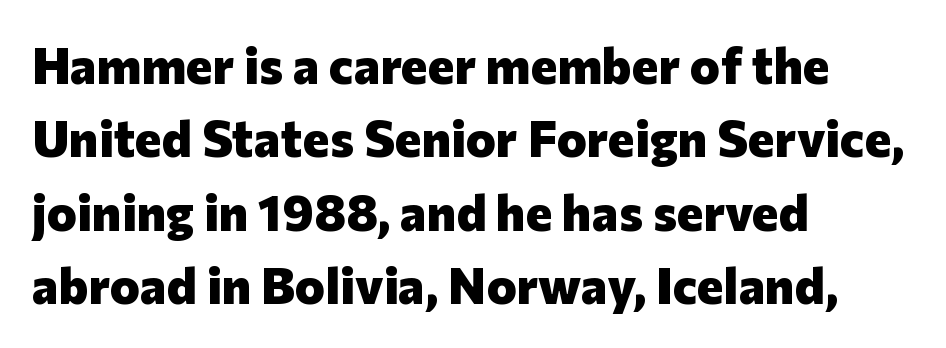
Descender tails drop into unmarked territory. The horizontal fit of the characters is conventional and even. This is the regular roman posture of the typeface. Vertical spacing — default. The rag falls on the right side of this text block. Nope, no serifs anywhere on these letters.
